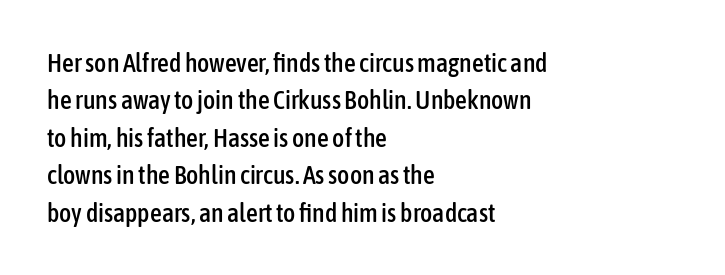
The image shows 26 px text type, upright; set left-aligned, normal line spacing (1.44x), normal letter spacing, not underlined.
